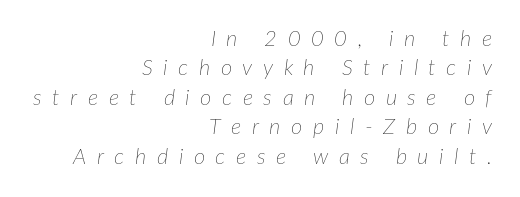
{"italic": "yes", "lean": "right", "slant_degrees": 7, "bold": "no", "underline": "no", "align": "right", "line_spacing": "normal", "line_spacing_ratio": 1.34, "letter_spacing": "wide", "letter_spacing_em": 0.48, "glyph_px": 22}
